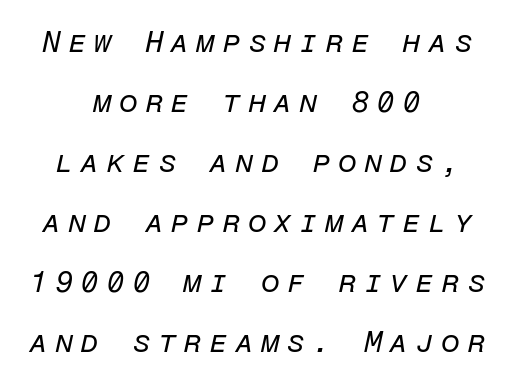
Q: Is the text bold? A: No.
Q: Is the text italic (slanted)? A: Yes, it leans right by about 12 degrees.
Q: Is the text underlined? A: No.
Q: How is the paragraph aligned? A: Centered.
Q: Is the spacing between letters normal or unusually wide? A: Unusually wide.
Q: Is the spacing between lines tight, normal or loose? A: Loose.
Q: Width (condensed, normal, or wide)? A: Normal.
Q: Stroke contrast? A: Low.
Q: x-height? A: Medium.
Q: Monospaced? A: Yes.
